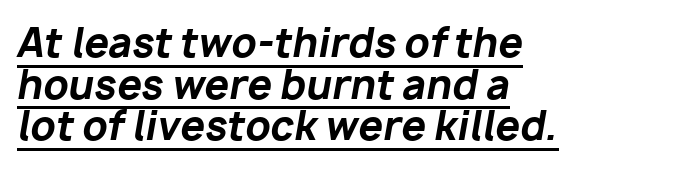
The image shows 39 px bold type, italic (leaning right); set left-aligned, tight line spacing (1.07x), normal letter spacing, underlined; low stroke contrast and a medium x-height.
